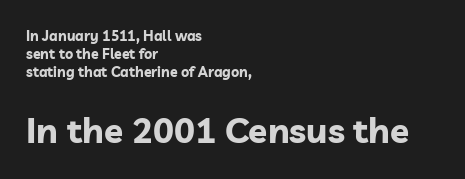
Q: Is the text bold? A: Yes.
Q: Is the text italic (slanted)? A: No, it is upright.
Q: Is the typeface a serif or a sans-serif typeface? A: Sans-serif.
Q: Is the text underlined? A: No.
Q: How is the paragraph aligned? A: Left-aligned.
Q: Is the spacing between letters normal or unusually wide? A: Normal.
Q: Is the spacing between lines tight, normal or loose? A: Normal.
Q: Which block of text is set in a larger size, the first (top) or the second (bottom)? A: The second (bottom) one.
Q: Width (condensed, normal, or wide)? A: Normal.
Q: Stroke contrast? A: Low.
Q: x-height? A: Medium.
Q: Monospaced? A: No.
